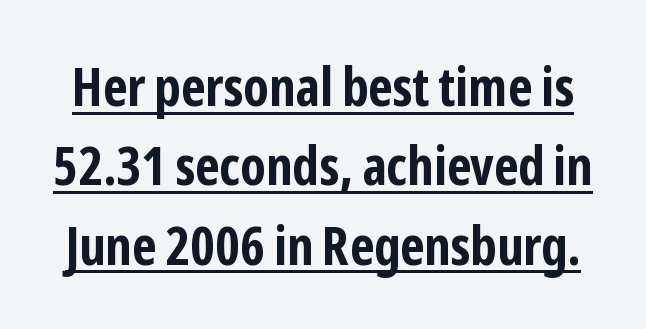
{"serif": "no", "italic": "no", "bold": "yes", "weight": "bold", "width": "condensed", "stroke_contrast": "low", "x_height": "medium", "monospaced": "no", "underline": "yes", "line_spacing": "normal", "line_spacing_ratio": 1.47, "letter_spacing": "normal", "letter_spacing_em": 0.0, "glyph_px": 54}
